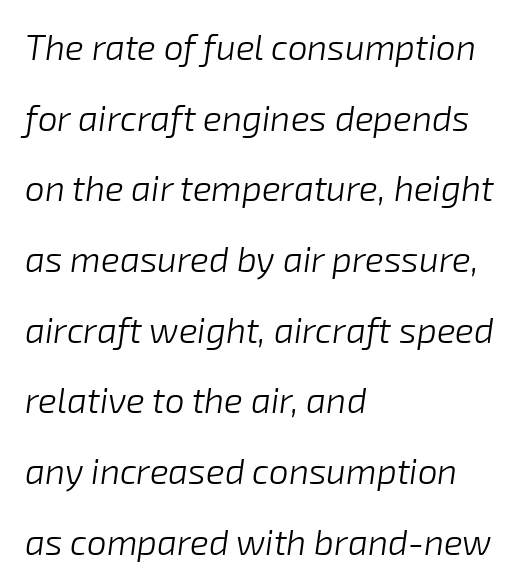
{"italic": "yes", "lean": "right", "slant_degrees": 8, "bold": "no", "weight": "light", "width": "normal", "stroke_contrast": "low", "x_height": "medium", "monospaced": "no", "underline": "no", "align": "left", "line_spacing": "loose", "line_spacing_ratio": 2.02, "letter_spacing": "normal", "letter_spacing_em": 0.0, "glyph_px": 35}
